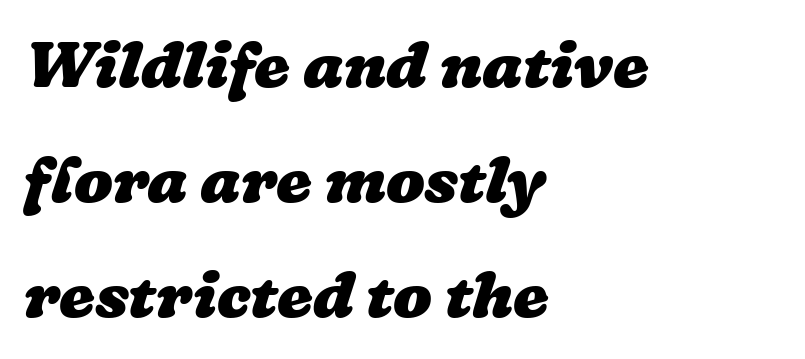
Plain, unruled lines of type. Each word holds together tightly as a unit, with standard inter-letter gaps. You could not count columns in this text — the font is proportionally spaced. Horizontal alignment here is leftward, the default for most running prose. Typographic density is high because the face is bold.
